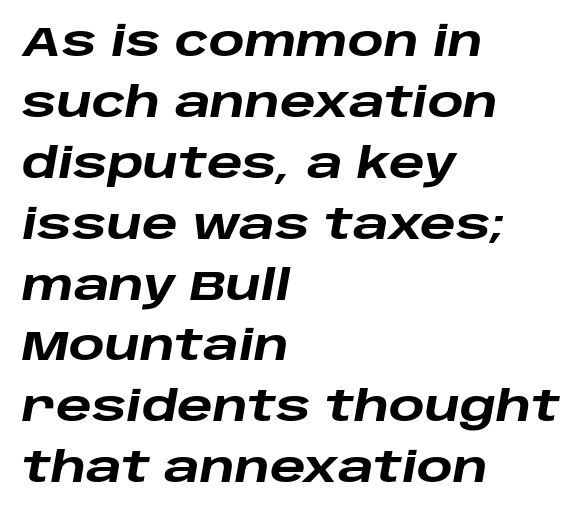
The image shows 42 px heavy, wide type, italic (leaning right); set left-aligned, normal line spacing (1.45x), normal letter spacing, not underlined; low stroke contrast and a large x-height.
